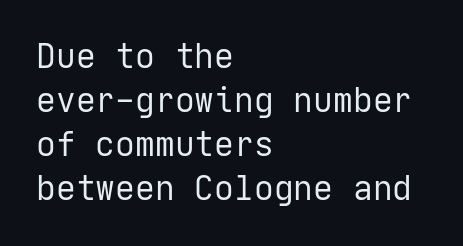
{"serif": "no", "italic": "no", "bold": "no", "weight": "regular", "width": "normal", "stroke_contrast": "low", "x_height": "medium", "underline": "no", "align": "left", "line_spacing": "normal", "line_spacing_ratio": 1.33, "letter_spacing": "normal", "letter_spacing_em": 0.0, "glyph_px": 33}
